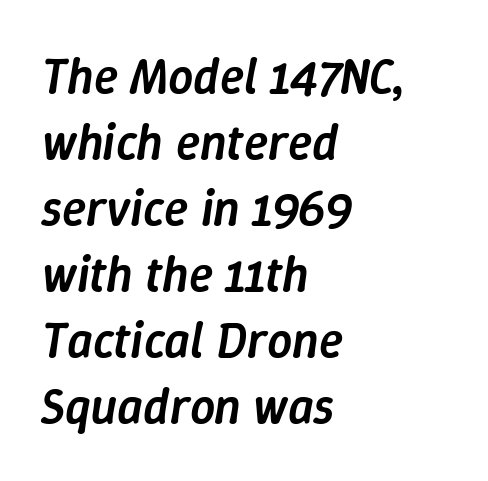
Q: Is the text bold? A: Semi-bold.
Q: Is the text italic (slanted)? A: Yes, it leans right by about 9 degrees.
Q: Is the text underlined? A: No.
Q: How is the paragraph aligned? A: Left-aligned.
Q: Is the spacing between letters normal or unusually wide? A: Normal.
Q: Is the spacing between lines tight, normal or loose? A: Normal.
Q: Width (condensed, normal, or wide)? A: Normal.
Q: Stroke contrast? A: Low.
Q: x-height? A: Medium.
Q: Monospaced? A: No.
